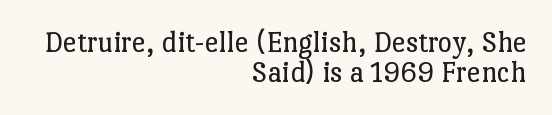
The image shows 31 px regular-weight serif type, upright; set right-aligned, tight line spacing (0.98x), normal letter spacing, not underlined; low stroke contrast and a medium x-height.
